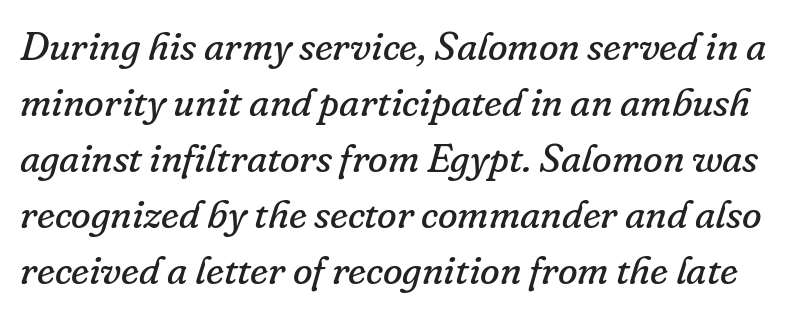
{"serif": "yes", "italic": "yes", "lean": "right", "slant_degrees": 16, "bold": "no", "weight": "regular", "width": "normal", "stroke_contrast": "low", "x_height": "small", "monospaced": "no", "underline": "no", "line_spacing": "normal", "line_spacing_ratio": 1.4, "letter_spacing": "normal", "letter_spacing_em": 0.0, "glyph_px": 40}
